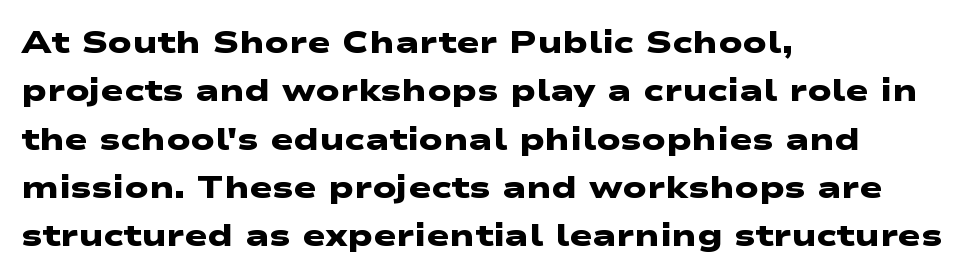
Q: Is the text bold? A: Yes.
Q: Is the typeface a serif or a sans-serif typeface? A: Sans-serif.
Q: Is the text underlined? A: No.
Q: How is the paragraph aligned? A: Left-aligned.
Q: Is the spacing between letters normal or unusually wide? A: Normal.
Q: Is the spacing between lines tight, normal or loose? A: Normal.
Q: Width (condensed, normal, or wide)? A: Wide.
Q: Stroke contrast? A: Low.
Q: x-height? A: Medium.
Q: Monospaced? A: No.
